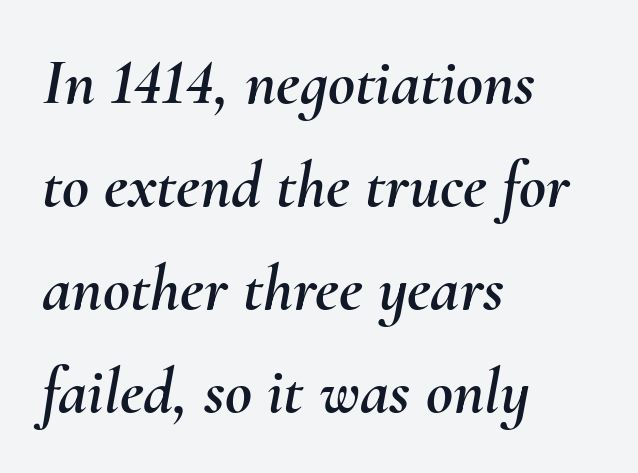
These lines keep a tight, regular rhythm from letter to letter. The passage shown is typed in a proportional face where columns would drift. The paragraph shown leans on its left margin. Quick note: interline space is typical.
